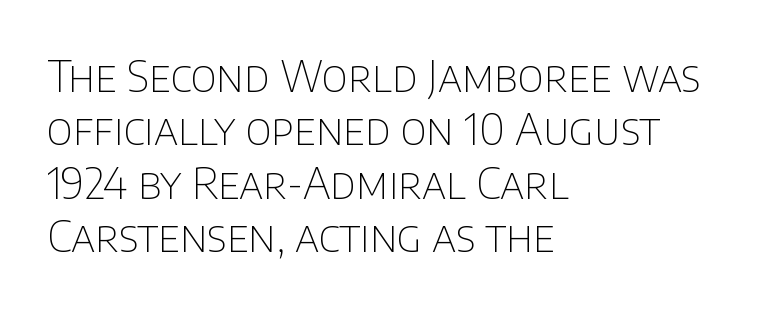
Q: Is the text bold? A: No.
Q: Is the text italic (slanted)? A: No, it is upright.
Q: Is the typeface a serif or a sans-serif typeface? A: Sans-serif.
Q: Is the text underlined? A: No.
Q: How is the paragraph aligned? A: Left-aligned.
Q: Is the spacing between letters normal or unusually wide? A: Normal.
Q: Width (condensed, normal, or wide)? A: Normal.
Q: Stroke contrast? A: Low.
Q: x-height? A: Large.
Q: Monospaced? A: No.
